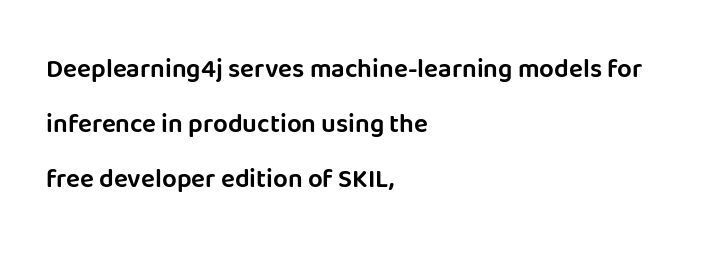
The image shows 26 px text type, upright; set left-aligned, loose line spacing (2.12x), normal letter spacing, not underlined.
